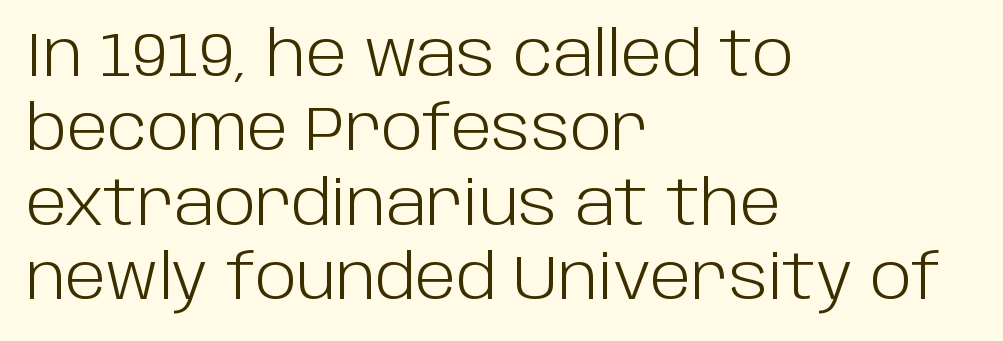
The image shows 62 px light sans-serif type, upright; set left-aligned, line spacing 1.2x, normal letter spacing, not underlined; low stroke contrast and a large x-height.
